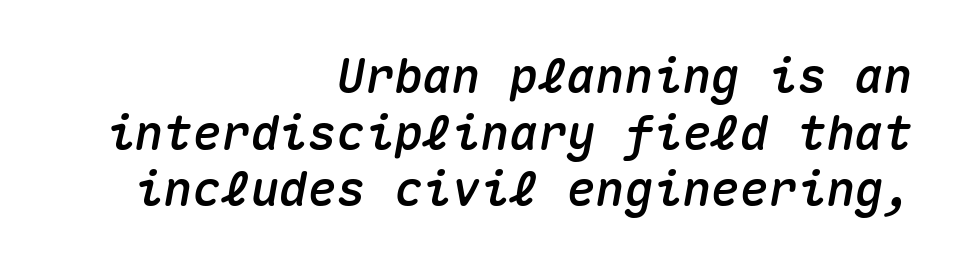
Q: Is the text italic (slanted)? A: Yes, it leans right by about 10 degrees.
Q: Is the text underlined? A: No.
Q: How is the paragraph aligned? A: Right-aligned.
Q: Is the spacing between letters normal or unusually wide? A: Normal.
Q: Width (condensed, normal, or wide)? A: Normal.
Q: Stroke contrast? A: Medium.
Q: x-height? A: Medium.
Q: Monospaced? A: Yes.
